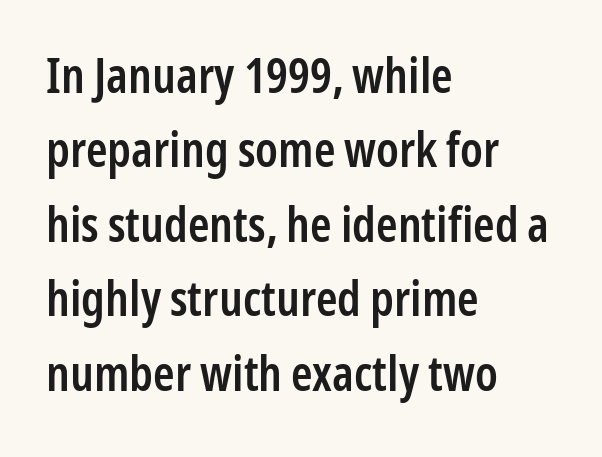
{"serif": "no", "italic": "no", "bold": "semi", "weight": "semibold", "width": "condensed", "stroke_contrast": "low", "x_height": "medium", "monospaced": "no", "underline": "no", "align": "left", "line_spacing": "normal", "line_spacing_ratio": 1.52, "letter_spacing": "normal", "letter_spacing_em": 0.0, "glyph_px": 49}
